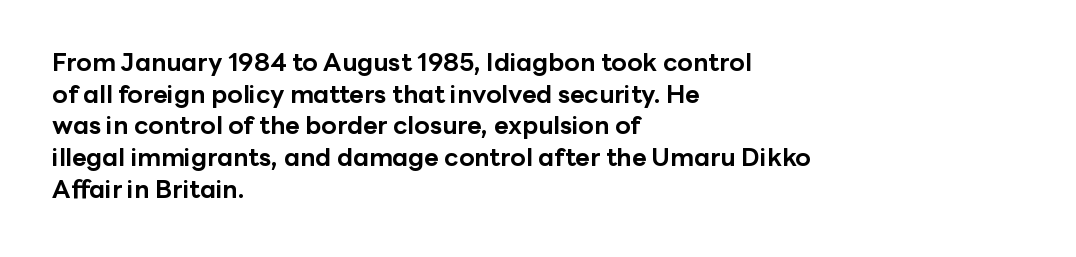
{"italic": "no", "bold": "yes", "underline": "no", "align": "left", "line_spacing": "normal", "line_spacing_ratio": 1.27, "letter_spacing": "normal", "letter_spacing_em": 0.0, "glyph_px": 25}
